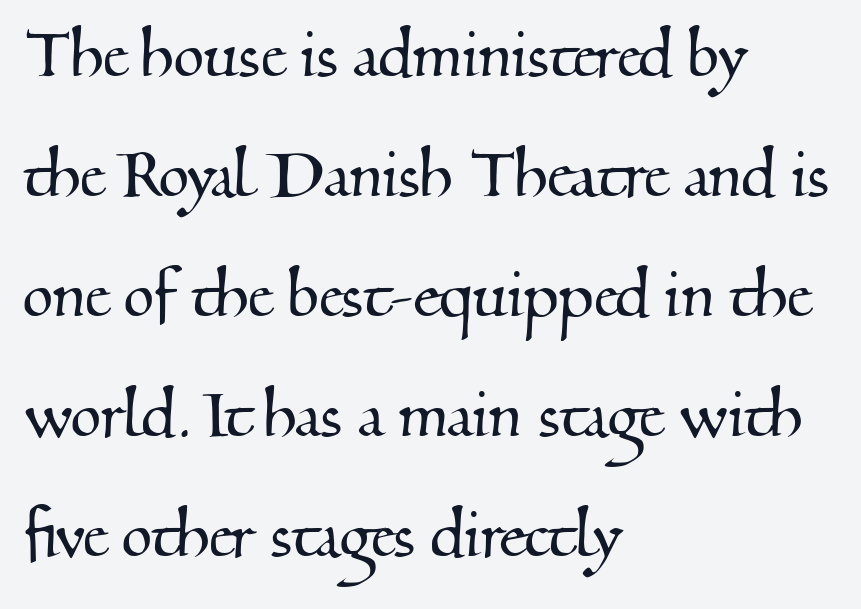
{"serif": "yes", "width": "normal", "stroke_contrast": "medium", "x_height": "small", "monospaced": "no", "underline": "no", "align": "left", "line_spacing": "normal", "line_spacing_ratio": 1.52, "letter_spacing": "normal", "letter_spacing_em": 0.0, "glyph_px": 79}
